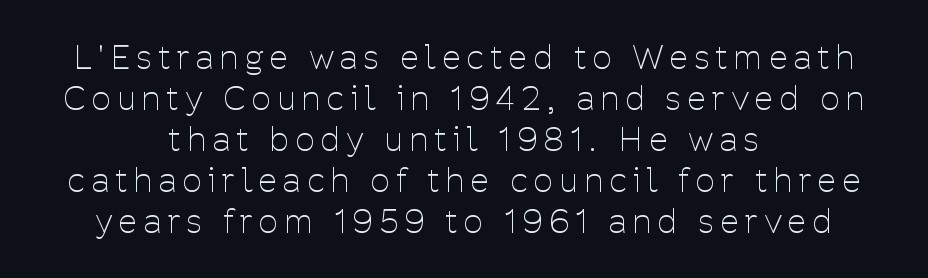
Type without underlining. Do the characters align in a grid? No, the font is proportional. The strokes carry an ordinary text weight at most. Compared with typical body copy, the letter spacing here is much looser. A centered setting, common on invitations and titles, is used for this passage.
